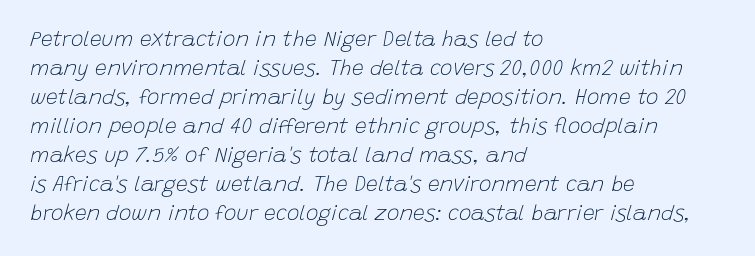
The image shows 21 px text type, italic (leaning right); set left-aligned, normal line spacing (1.38x), normal letter spacing, not underlined.
